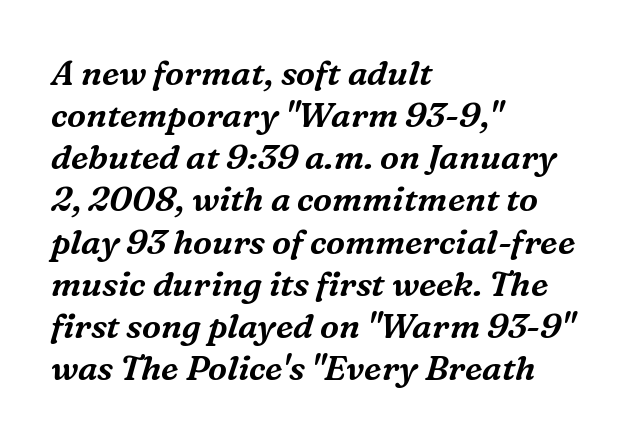
This sample uses a serif face. Type without underlining. The passage is arranged the way most books set body copy — flush left. The passage shown leans; its letterforms are oblique. Words appear dense and cohesive because spacing is normal.
